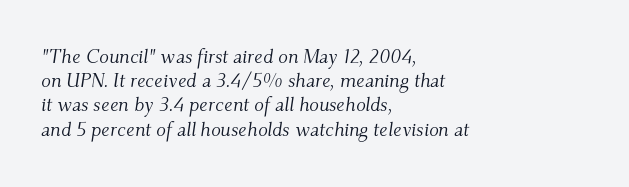
Stems and bowls with no extra thickness — not bold. Descenders hang freely into open space. Observe the lean: these are italic letterforms. A student would call this left alignment; a typographer would say flush left, rag right. There is no visible air inserted between adjacent glyphs.
